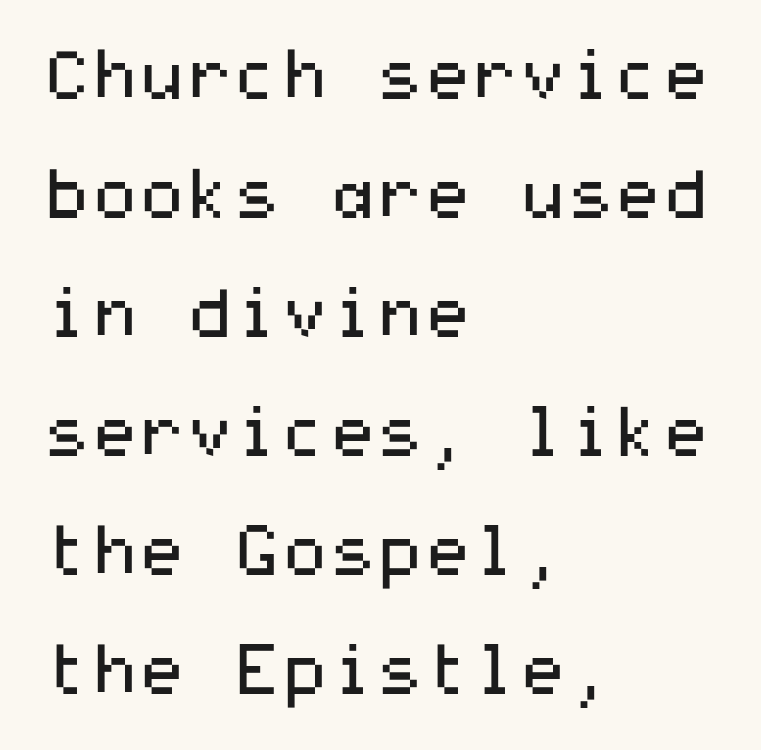
The letterforms sit shoulder to shoulder at normal distance. Quick note: not italic, upright. The face used here is a sans, in the tradition of grotesques and geometrics. Quick note: underline off. The paragraph has a hard left edge and a soft right edge. Is the type heavy? It reads as light-to-regular instead.
